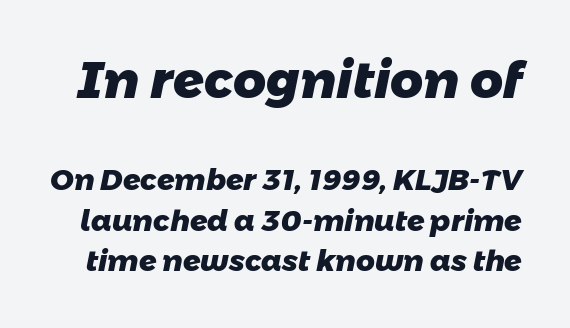
Q: Is the text bold? A: Yes.
Q: Is the typeface a serif or a sans-serif typeface? A: Sans-serif.
Q: Is the text underlined? A: No.
Q: Is the spacing between letters normal or unusually wide? A: Normal.
Q: Is the spacing between lines tight, normal or loose? A: Normal.
Q: Which block of text is set in a larger size, the first (top) or the second (bottom)? A: The first (top) one.
Q: Width (condensed, normal, or wide)? A: Normal.
Q: Stroke contrast? A: Low.
Q: x-height? A: Medium.
Q: Monospaced? A: No.
